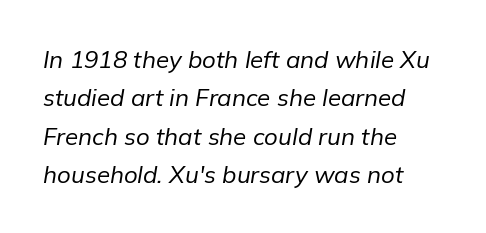
Q: Is the text bold? A: No.
Q: Is the text italic (slanted)? A: Yes, it leans right by about 9 degrees.
Q: Is the text underlined? A: No.
Q: How is the paragraph aligned? A: Left-aligned.
Q: Is the spacing between letters normal or unusually wide? A: Normal.
Q: Is the spacing between lines tight, normal or loose? A: Normal.
